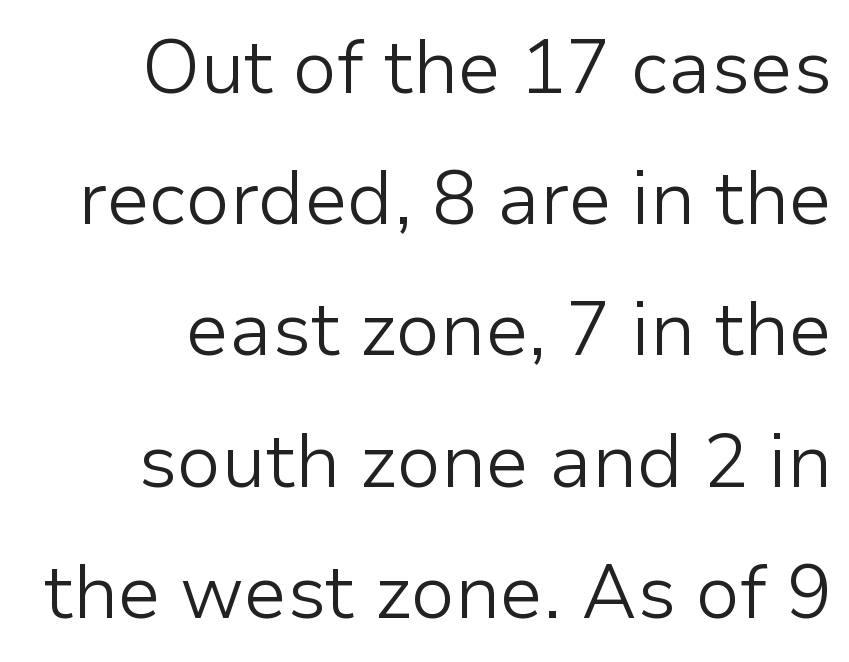
The image shows 75 px light sans-serif type, upright; set right-aligned, line spacing 1.75x, normal letter spacing, not underlined; low stroke contrast and a medium x-height.
